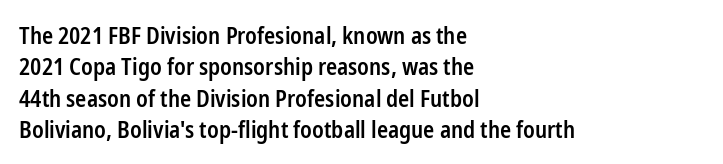
Type without underlining. Compared with an ordinary text face, these strokes are moderately heavier — a semibold. A typesetter would call this zero additional tracking. The vertical gap from one line to the next is medium.
